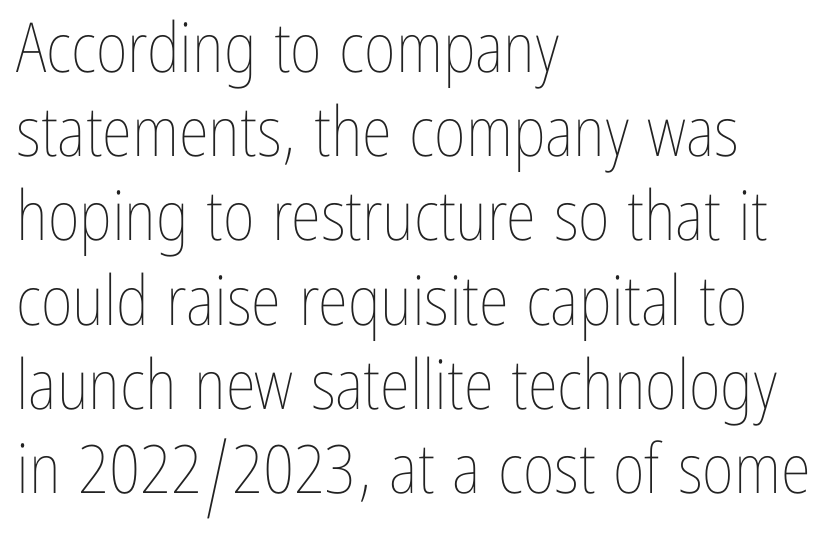
The image shows 69 px thin, condensed type, upright; set left-aligned, line spacing 1.22x, normal letter spacing, not underlined; low stroke contrast and a medium x-height.
